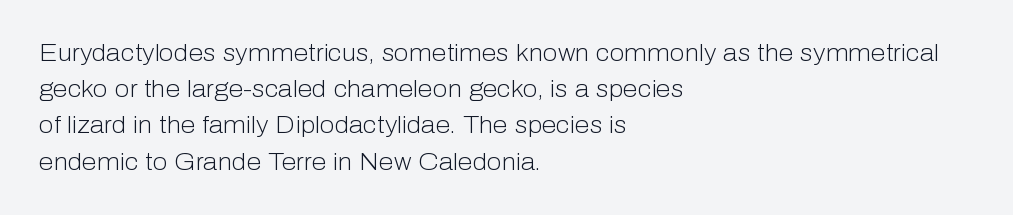
The image shows 24 px text type, upright; set left-aligned, normal line spacing (1.51x), normal letter spacing, not underlined.
